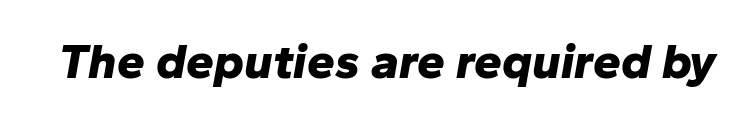
It's the slanting kind of type. Pretty heavy lettering here — definitely bold. Each letter keeps its own natural width here, so spacing adapts to shape. Standard letterfit; no display-style spreading of the glyphs. Letters rest on an invisible, unmarked baseline.
